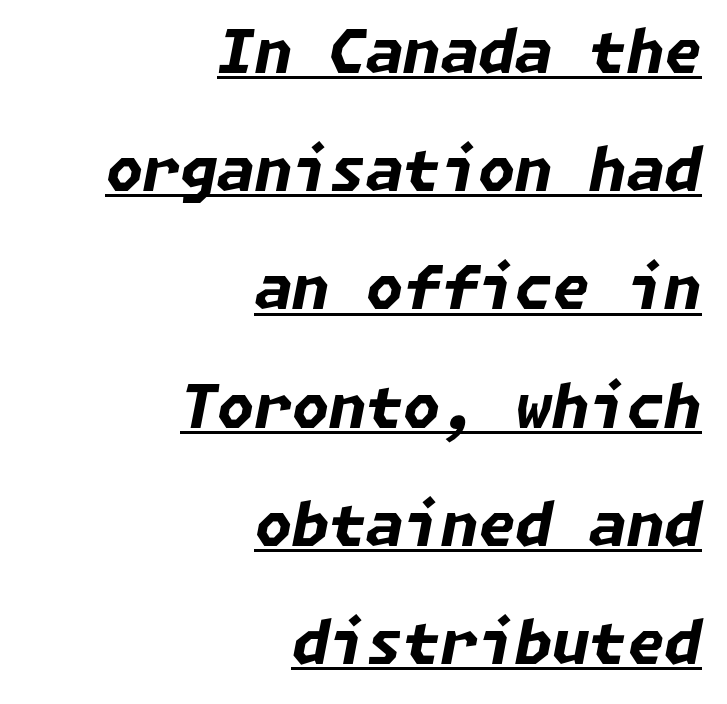
Q: Is the text bold? A: Yes.
Q: Is the text italic (slanted)? A: Yes, it leans right by about 11 degrees.
Q: Is the text underlined? A: Yes.
Q: How is the paragraph aligned? A: Right-aligned.
Q: Is the spacing between letters normal or unusually wide? A: Normal.
Q: Is the spacing between lines tight, normal or loose? A: Loose.
Q: Width (condensed, normal, or wide)? A: Normal.
Q: Stroke contrast? A: Low.
Q: x-height? A: Medium.
